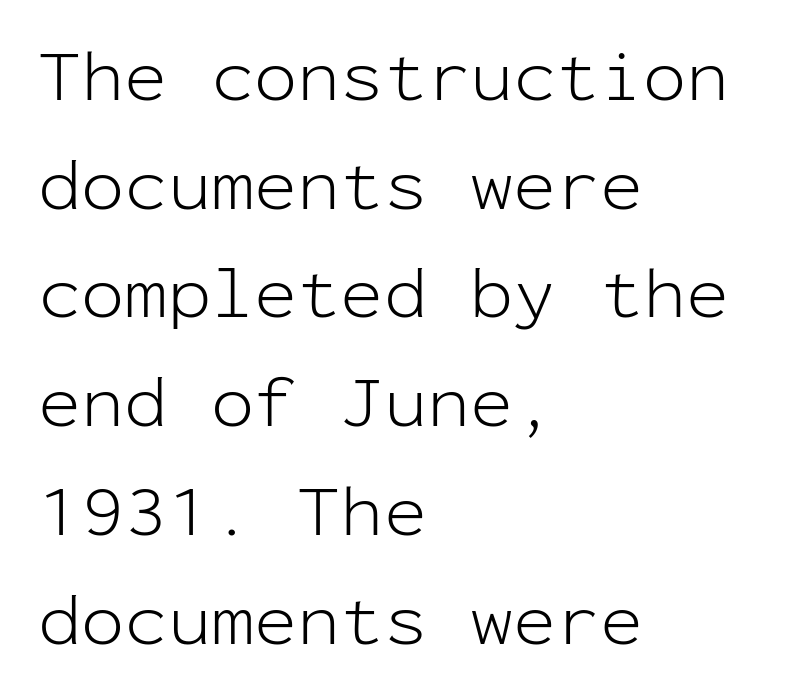
Q: Is the text bold? A: No.
Q: Is the text italic (slanted)? A: No, it is upright.
Q: Is the typeface a serif or a sans-serif typeface? A: Sans-serif.
Q: Is the text underlined? A: No.
Q: How is the paragraph aligned? A: Left-aligned.
Q: Is the spacing between letters normal or unusually wide? A: Normal.
Q: Is the spacing between lines tight, normal or loose? A: Normal.
Q: Width (condensed, normal, or wide)? A: Normal.
Q: Stroke contrast? A: Low.
Q: x-height? A: Medium.
Q: Monospaced? A: Yes.
